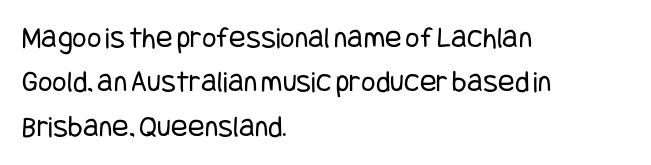
The image shows 31 px regular-weight, condensed sans-serif type, upright; set left-aligned, normal line spacing (1.43x), normal letter spacing, not underlined; low stroke contrast and a large x-height.
